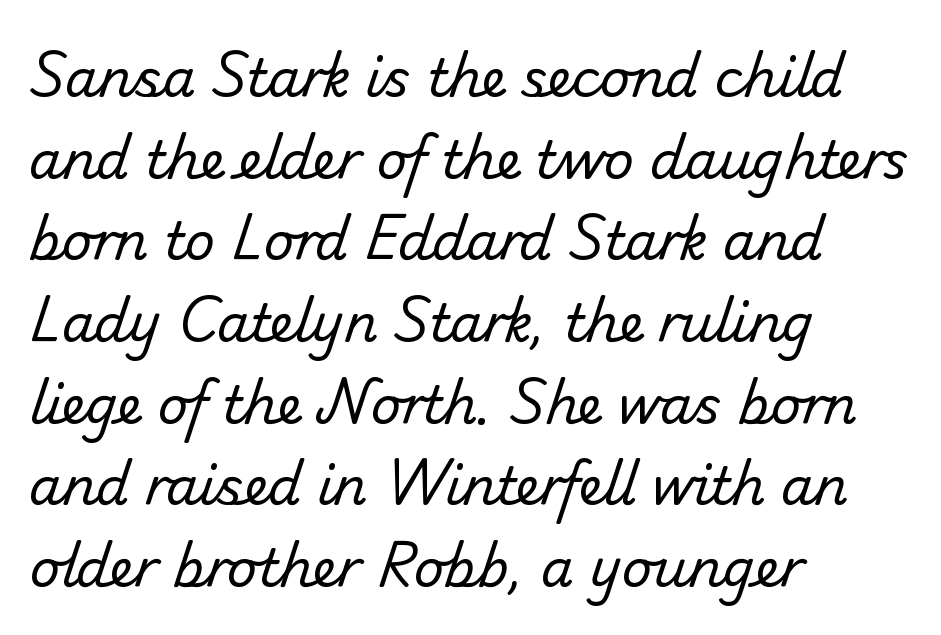
{"serif": "no", "bold": "no", "weight": "regular", "width": "normal", "stroke_contrast": "low", "x_height": "small", "monospaced": "no", "underline": "no", "align": "left", "line_spacing": "normal", "line_spacing_ratio": 1.57, "letter_spacing": "normal", "letter_spacing_em": 0.0, "glyph_px": 52}
